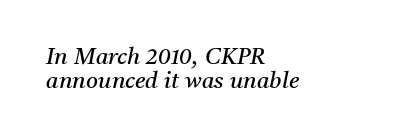
{"italic": "yes", "lean": "right", "slant_degrees": 11, "bold": "no", "underline": "no", "align": "left", "line_spacing": "tight", "line_spacing_ratio": 1.03, "letter_spacing": "normal", "letter_spacing_em": 0.0, "glyph_px": 23}
